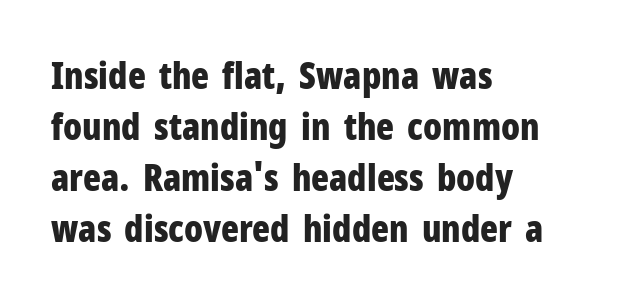
No feet cap the strokes, marking this as sans-serif type. Proportional: the letters do not fall into vertical columns. A bare baseline throughout the passage. What's the leading like? Ordinary, nothing unusual. On the weight axis this lands at bold, roughly 700. Nope, not italic — everything's standing straight.
